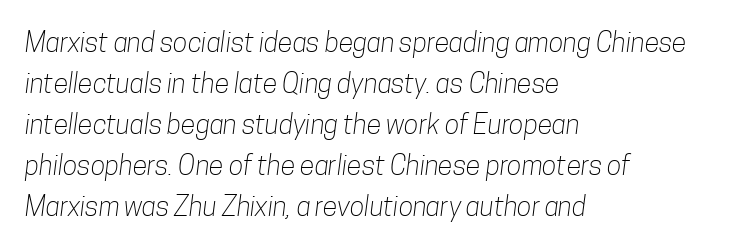
{"bold": "no", "underline": "no", "align": "left", "line_spacing": "normal", "line_spacing_ratio": 1.52, "letter_spacing": "normal", "letter_spacing_em": 0.0, "glyph_px": 27}
